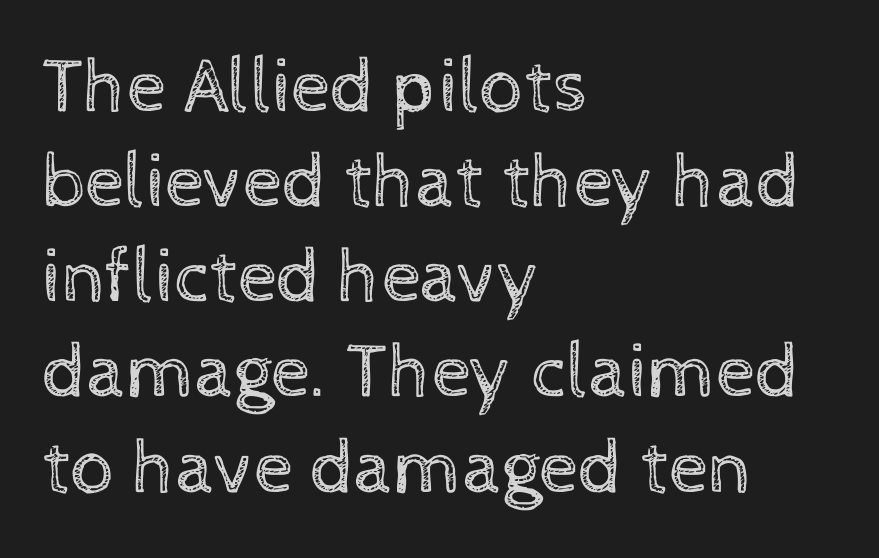
{"italic": "no", "bold": "no", "weight": "regular", "width": "normal", "x_height": "medium", "monospaced": "no", "underline": "no", "align": "left", "line_spacing_ratio": 1.22, "letter_spacing": "normal", "letter_spacing_em": 0.0, "glyph_px": 78}
